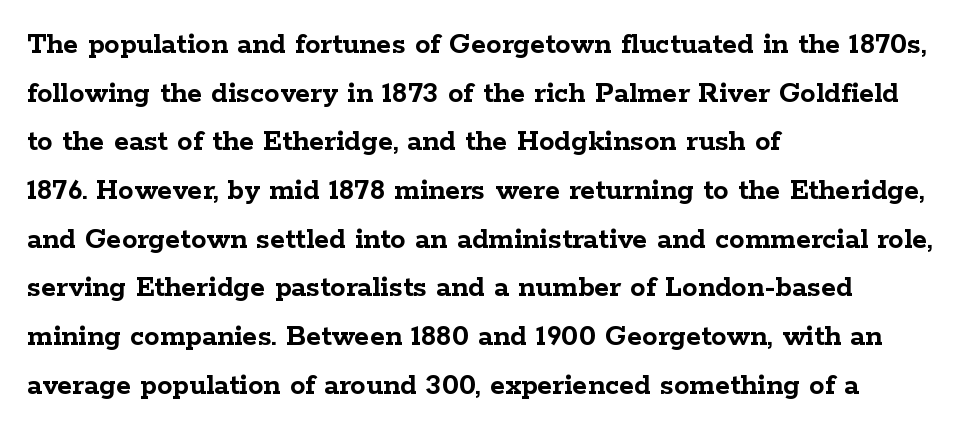
{"serif": "yes", "italic": "no", "bold": "yes", "weight": "semibold", "width": "wide", "stroke_contrast": "low", "x_height": "medium", "monospaced": "no", "underline": "no", "align": "left", "line_spacing": "normal", "line_spacing_ratio": 1.57, "letter_spacing": "normal", "letter_spacing_em": 0.0, "glyph_px": 31}
